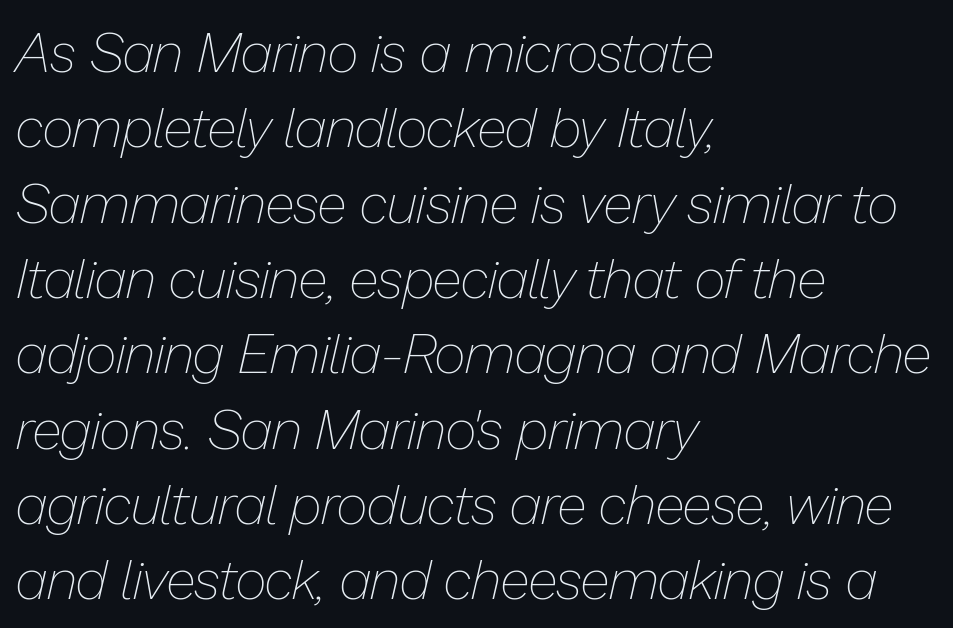
{"italic": "yes", "lean": "right", "slant_degrees": 13, "bold": "no", "weight": "thin", "width": "normal", "stroke_contrast": "low", "x_height": "medium", "monospaced": "no", "underline": "no", "align": "left", "line_spacing": "normal", "line_spacing_ratio": 1.37, "letter_spacing": "normal", "letter_spacing_em": 0.0, "glyph_px": 55}
